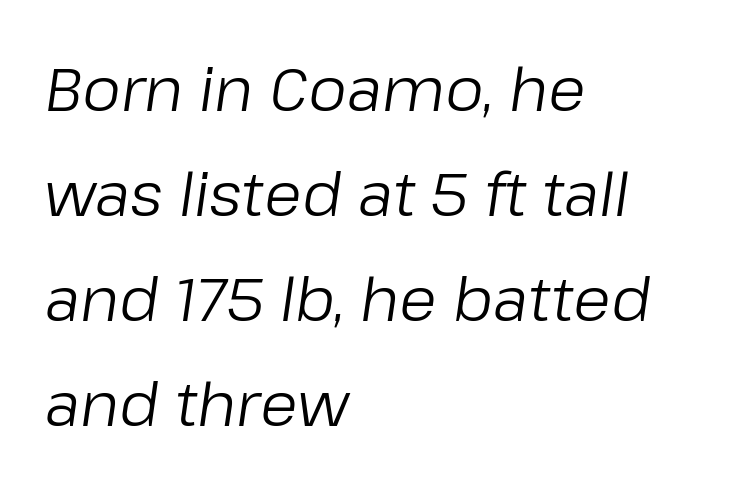
{"italic": "yes", "lean": "right", "slant_degrees": 8, "bold": "no", "weight": "regular", "width": "normal", "stroke_contrast": "low", "x_height": "medium", "monospaced": "no", "underline": "no", "align": "left", "line_spacing_ratio": 1.72, "letter_spacing": "normal", "letter_spacing_em": 0.0, "glyph_px": 61}
